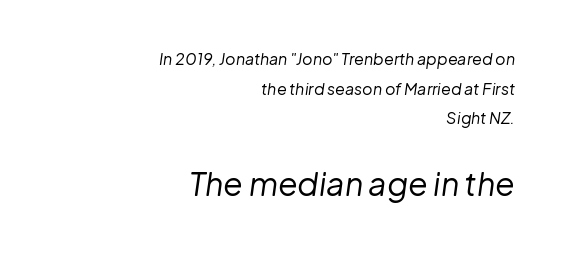
Line endings align vertically; line beginnings do not. In terms of letterspacing, this is plain default setting. Weight: not bold — regular or lighter. When letters slant like this, we call the style italic.
